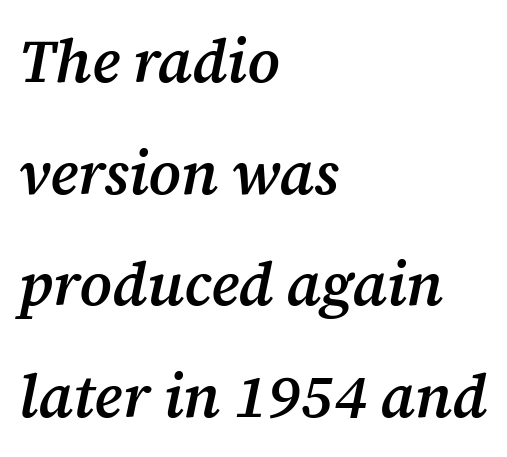
Q: Is the text bold? A: Semi-bold.
Q: Is the text italic (slanted)? A: Yes, it leans right by about 12 degrees.
Q: Is the typeface a serif or a sans-serif typeface? A: Serif.
Q: Is the text underlined? A: No.
Q: How is the paragraph aligned? A: Left-aligned.
Q: Is the spacing between letters normal or unusually wide? A: Normal.
Q: Width (condensed, normal, or wide)? A: Normal.
Q: Stroke contrast? A: Medium.
Q: x-height? A: Medium.
Q: Monospaced? A: No.
